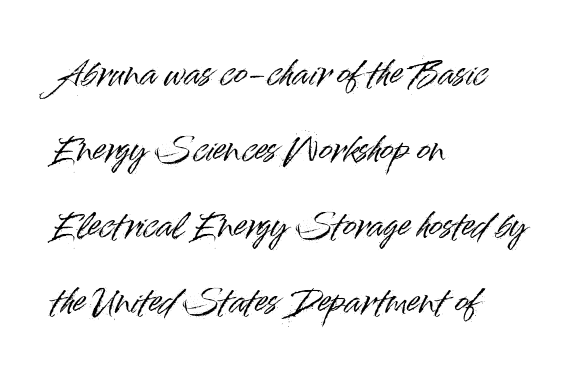
Q: Is the text italic (slanted)? A: Yes.
Q: Is the typeface a serif or a sans-serif typeface? A: Sans-serif.
Q: Is the text underlined? A: No.
Q: How is the paragraph aligned? A: Left-aligned.
Q: Is the spacing between letters normal or unusually wide? A: Normal.
Q: Is the spacing between lines tight, normal or loose? A: Loose.
Q: Width (condensed, normal, or wide)? A: Normal.
Q: Stroke contrast? A: High.
Q: x-height? A: Small.
Q: Monospaced? A: No.
